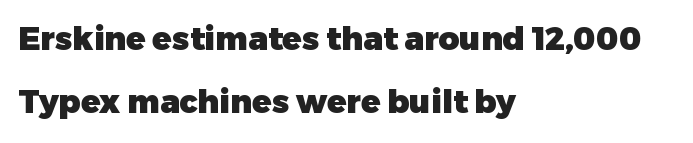
Horizontal alignment here is leftward, the default for most running prose. Short note: letters normally spaced. Regarding leading, the lines here are spaced well apart. The letters stand upright; this is a roman face. The passage shown is emphatically bold.
